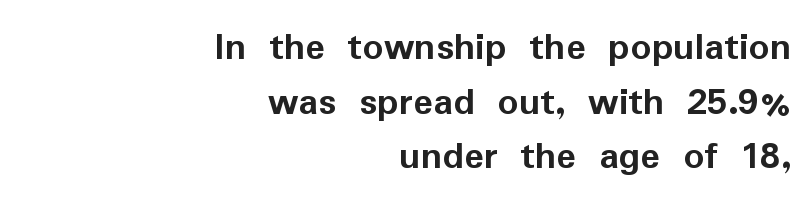
{"serif": "no", "italic": "no", "bold": "yes", "weight": "semibold", "width": "normal", "stroke_contrast": "low", "x_height": "medium", "monospaced": "no", "underline": "no", "align": "right", "line_spacing": "normal", "line_spacing_ratio": 1.33, "letter_spacing": "normal", "letter_spacing_em": 0.0, "glyph_px": 41}
